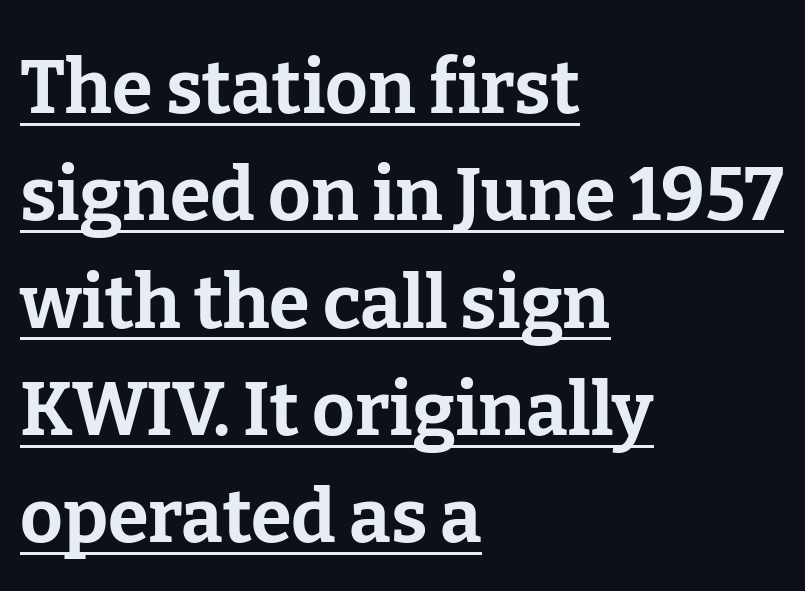
Q: Is the text bold? A: Yes.
Q: Is the text italic (slanted)? A: No, it is upright.
Q: Is the typeface a serif or a sans-serif typeface? A: Serif.
Q: Is the text underlined? A: Yes.
Q: How is the paragraph aligned? A: Left-aligned.
Q: Is the spacing between letters normal or unusually wide? A: Normal.
Q: Is the spacing between lines tight, normal or loose? A: Normal.
Q: Width (condensed, normal, or wide)? A: Normal.
Q: Stroke contrast? A: Low.
Q: x-height? A: Medium.
Q: Monospaced? A: No.
